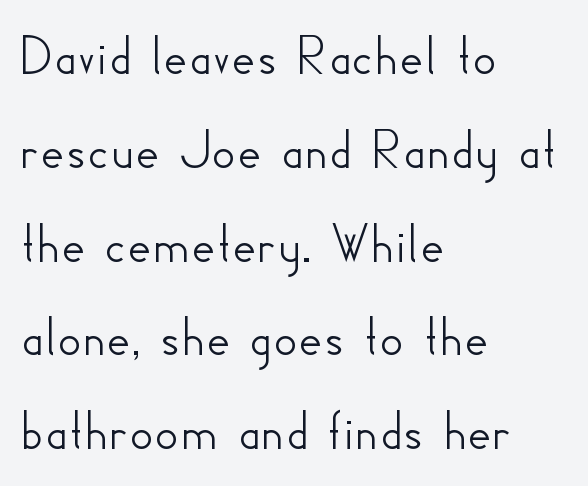
Q: Is the text italic (slanted)? A: No, it is upright.
Q: Is the typeface a serif or a sans-serif typeface? A: Sans-serif.
Q: Is the text underlined? A: No.
Q: How is the paragraph aligned? A: Left-aligned.
Q: Is the spacing between letters normal or unusually wide? A: Normal.
Q: Is the spacing between lines tight, normal or loose? A: Normal.
Q: Width (condensed, normal, or wide)? A: Normal.
Q: Stroke contrast? A: Low.
Q: x-height? A: Small.
Q: Monospaced? A: No.
